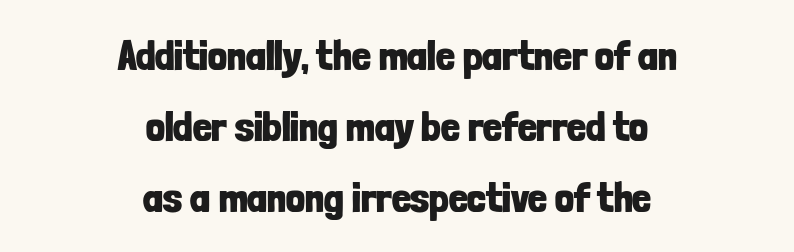
The image shows 42 px bold, condensed sans-serif type, upright; set centered, normal line spacing (1.69x), normal letter spacing, not underlined; low stroke contrast and a medium x-height.
